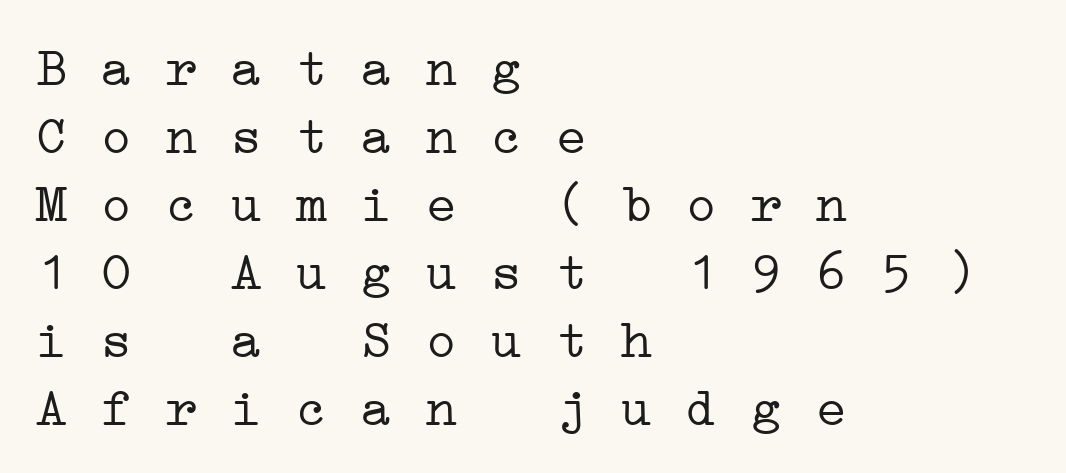
Q: Is the text bold? A: No.
Q: Is the typeface a serif or a sans-serif typeface? A: Serif.
Q: Is the text underlined? A: No.
Q: How is the paragraph aligned? A: Left-aligned.
Q: Is the spacing between letters normal or unusually wide? A: Normal.
Q: Is the spacing between lines tight, normal or loose? A: Normal.
Q: Width (condensed, normal, or wide)? A: Wide.
Q: Stroke contrast? A: Low.
Q: x-height? A: Medium.
Q: Monospaced? A: Yes.
